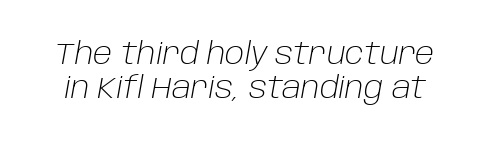
{"italic": "yes", "lean": "right", "slant_degrees": 10, "bold": "no", "weight": "light", "width": "normal", "stroke_contrast": "low", "x_height": "large", "monospaced": "no", "underline": "no", "line_spacing": "tight", "line_spacing_ratio": 1.15, "letter_spacing": "normal", "letter_spacing_em": 0.0, "glyph_px": 30}
